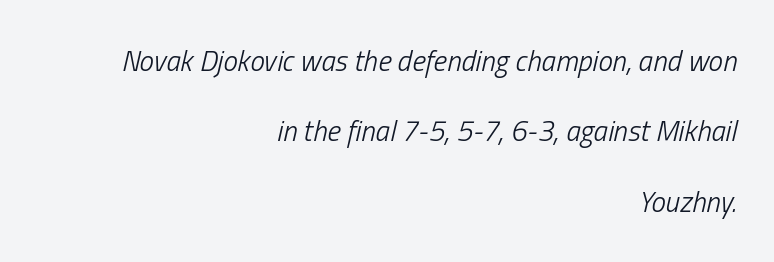
Q: Is the text bold? A: No.
Q: Is the text italic (slanted)? A: Yes, it leans right by about 13 degrees.
Q: Is the text underlined? A: No.
Q: How is the paragraph aligned? A: Right-aligned.
Q: Is the spacing between letters normal or unusually wide? A: Normal.
Q: Is the spacing between lines tight, normal or loose? A: Loose.
Q: Width (condensed, normal, or wide)? A: Condensed.
Q: Stroke contrast? A: Low.
Q: x-height? A: Medium.
Q: Monospaced? A: No.
